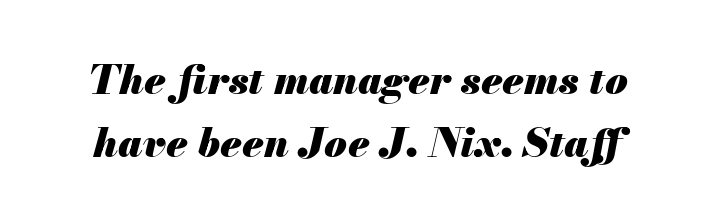
These lines are rendered in a variable-pitch font. A typesetter would call this zero additional tracking. Emphasis by weight is at full strength: bold. What's the leading like? Ordinary, nothing unusual.
